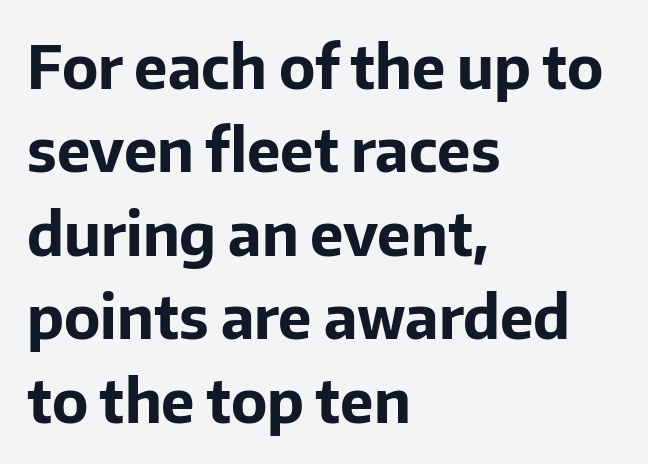
{"serif": "no", "italic": "no", "bold": "yes", "weight": "bold", "width": "normal", "stroke_contrast": "low", "x_height": "medium", "monospaced": "no", "underline": "no", "align": "left", "line_spacing": "normal", "line_spacing_ratio": 1.39, "letter_spacing": "normal", "letter_spacing_em": 0.0, "glyph_px": 60}
